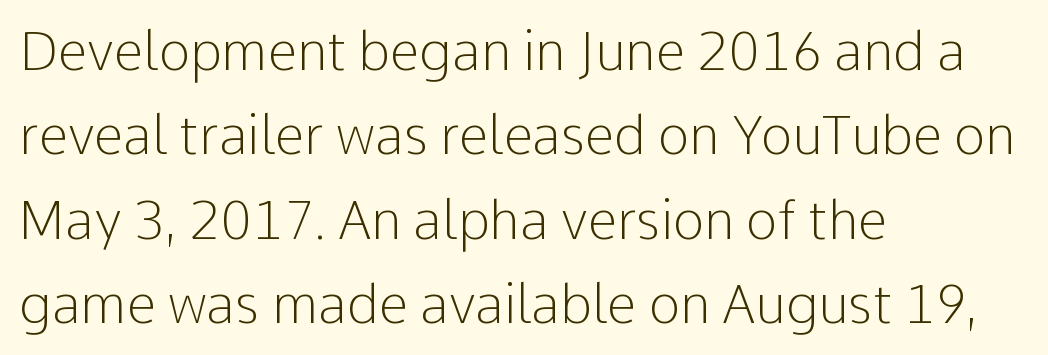
{"serif": "no", "italic": "no", "bold": "no", "weight": "light", "width": "normal", "stroke_contrast": "low", "x_height": "medium", "monospaced": "no", "underline": "no", "align": "left", "line_spacing": "normal", "line_spacing_ratio": 1.59, "letter_spacing": "normal", "letter_spacing_em": 0.0, "glyph_px": 53}
